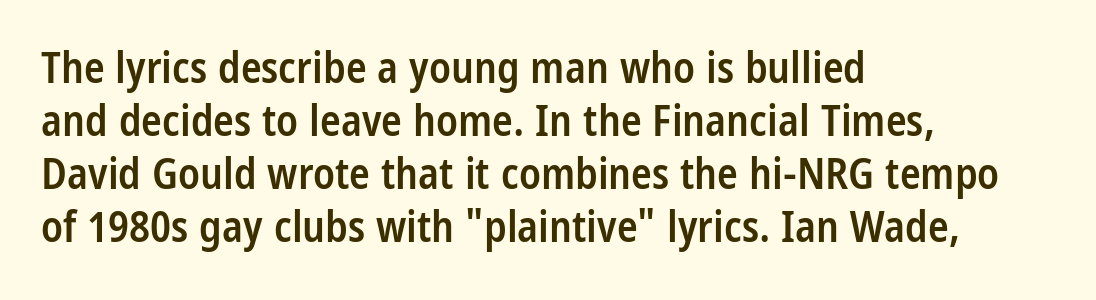
This rendering leaves character spacing at its baseline value. Designer's note — italics off, roman on. Underlining? Definitely not there. Every row of glyphs begins at an identical x-position on the left. Letterform terminals end flat and unadorned throughout the passage.
